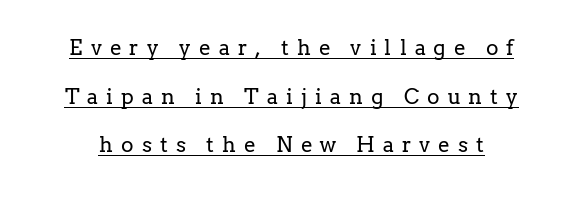
A continuous stroke trails under the words, as in a hyperlink. Italic? Not at all — the glyphs are vertical. This block would shrink considerably if given ordinary leading; it's expanded now. Display-style spreading of the glyphs; the letterfit is very open. The characters are drawn with everyday or finer stroke widths.
